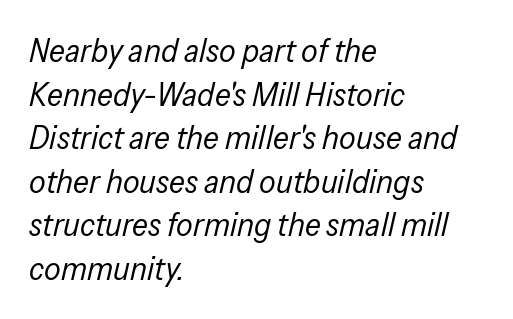
Q: Is the text bold? A: No.
Q: Is the text italic (slanted)? A: Yes, it leans right by about 13 degrees.
Q: Is the text underlined? A: No.
Q: How is the paragraph aligned? A: Left-aligned.
Q: Is the spacing between letters normal or unusually wide? A: Normal.
Q: Is the spacing between lines tight, normal or loose? A: Normal.
Q: Width (condensed, normal, or wide)? A: Condensed.
Q: Stroke contrast? A: Low.
Q: x-height? A: Medium.
Q: Monospaced? A: No.
